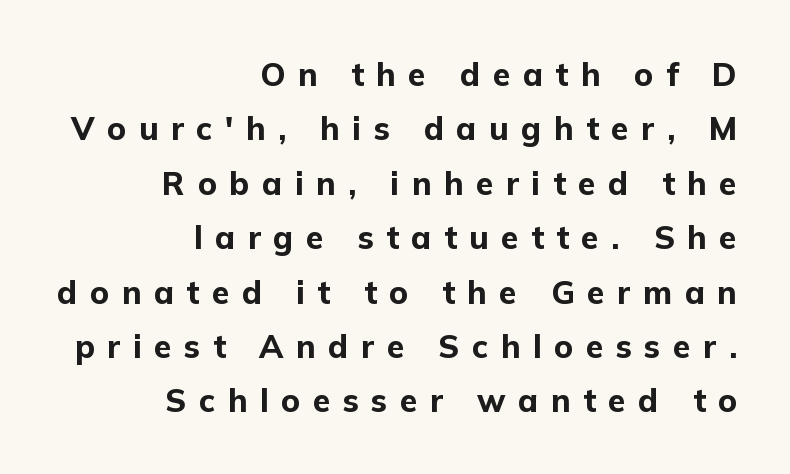
Q: Is the text bold? A: Yes.
Q: Is the text italic (slanted)? A: No, it is upright.
Q: Is the typeface a serif or a sans-serif typeface? A: Sans-serif.
Q: Is the text underlined? A: No.
Q: How is the paragraph aligned? A: Right-aligned.
Q: Is the spacing between letters normal or unusually wide? A: Unusually wide.
Q: Is the spacing between lines tight, normal or loose? A: Normal.
Q: Width (condensed, normal, or wide)? A: Normal.
Q: Stroke contrast? A: Low.
Q: x-height? A: Medium.
Q: Monospaced? A: No.
